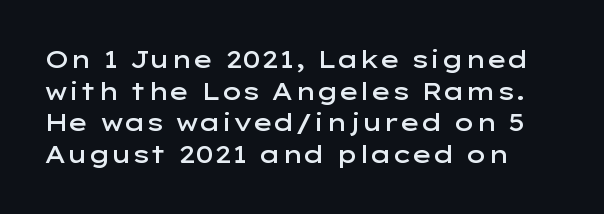
{"italic": "no", "bold": "semi", "underline": "no", "line_spacing": "normal", "line_spacing_ratio": 1.32, "letter_spacing": "normal", "letter_spacing_em": 0.0, "glyph_px": 24}
